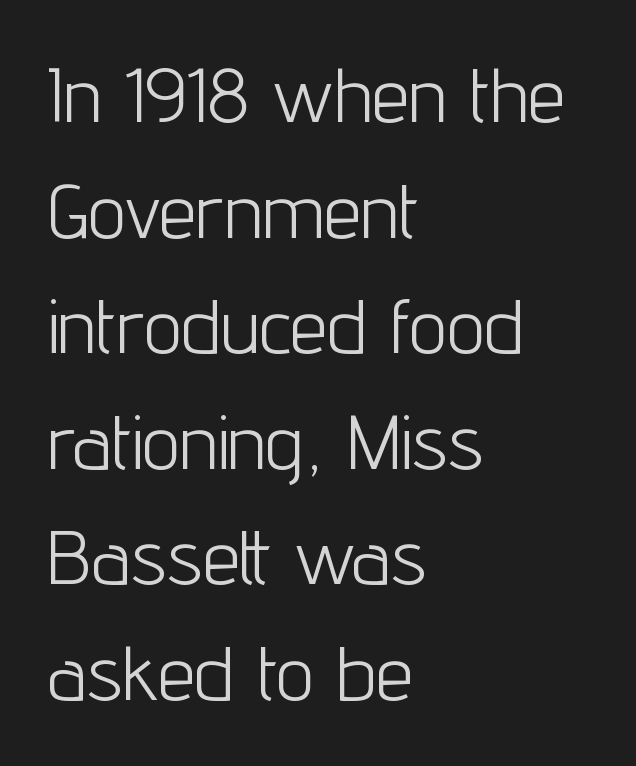
Line spacing here is normal. Character widths vary here, with narrow letters taking less room than wide ones. Stroke terminals: plain, sans-serif. Every row of glyphs begins at an identical x-position on the left. Inter-character spacing is left at the font's built-in metrics.
